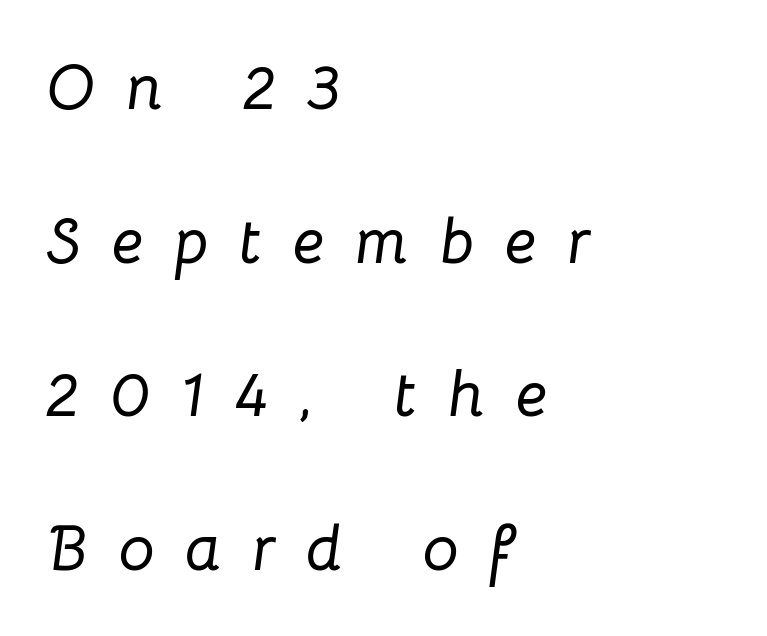
A typesetter would call this proportional, since set widths differ per character. Spacing between characters has been opened up far beyond the box default. The strip under each line holds only bare page. Observe the lean: these are italic letterforms. The passage shown stacks its lines with a broad gap. Where is the straight margin? On the left.
